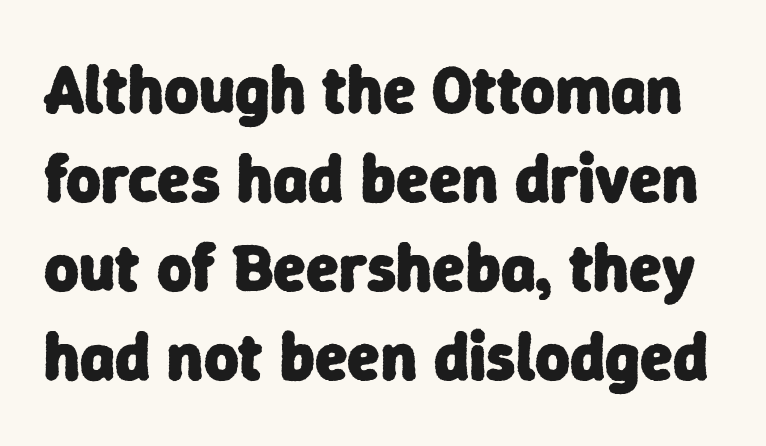
Q: Is the text bold? A: Yes.
Q: Is the typeface a serif or a sans-serif typeface? A: Sans-serif.
Q: Is the text underlined? A: No.
Q: Is the spacing between letters normal or unusually wide? A: Normal.
Q: Is the spacing between lines tight, normal or loose? A: Normal.
Q: Width (condensed, normal, or wide)? A: Normal.
Q: Stroke contrast? A: Low.
Q: x-height? A: Medium.
Q: Monospaced? A: No.
